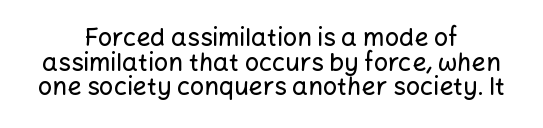
Q: Is the text italic (slanted)? A: No, it is upright.
Q: Is the text underlined? A: No.
Q: How is the paragraph aligned? A: Centered.
Q: Is the spacing between letters normal or unusually wide? A: Normal.
Q: Is the spacing between lines tight, normal or loose? A: Tight.
